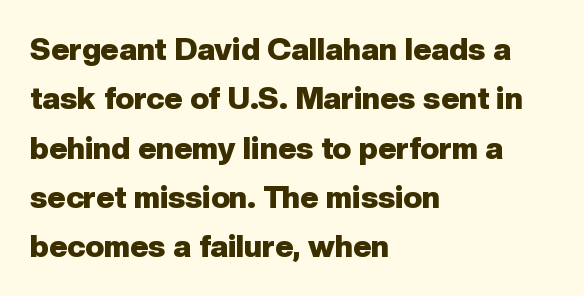
Q: Is the text bold? A: Yes.
Q: Is the text italic (slanted)? A: No, it is upright.
Q: Is the typeface a serif or a sans-serif typeface? A: Sans-serif.
Q: Is the text underlined? A: No.
Q: How is the paragraph aligned? A: Left-aligned.
Q: Is the spacing between letters normal or unusually wide? A: Normal.
Q: Is the spacing between lines tight, normal or loose? A: Normal.
Q: Width (condensed, normal, or wide)? A: Normal.
Q: Stroke contrast? A: Low.
Q: x-height? A: Medium.
Q: Monospaced? A: No.
